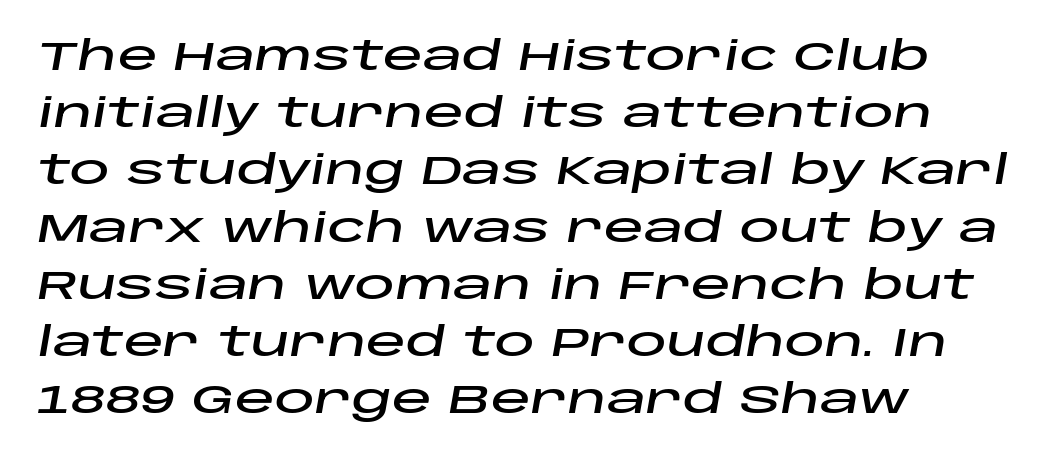
The rendering uses natural spacing where letterforms have individual widths. Letter spacing: default. Interline gaps are of average width in this sample. There's an unmistakable incline to the writing here. The lines in this sample share a left origin and differ only in where they stop.
